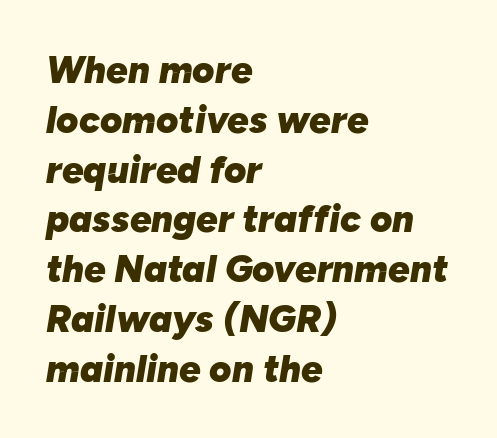
Set as a true bold cut, around the 700 mark. The rendering keeps characters at their native spacing. Rule under the text: the space is simply empty. Quick note: interline space is typical. Note the varied advance widths — an 'i' is clearly narrower than an 'm'.
